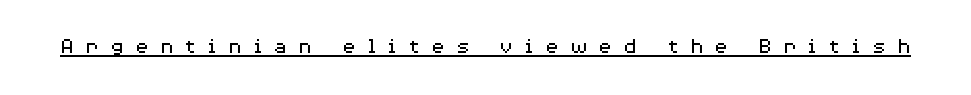
The image shows 23 px text type, upright; set unusually wide letter spacing (+0.47 em), underlined.
